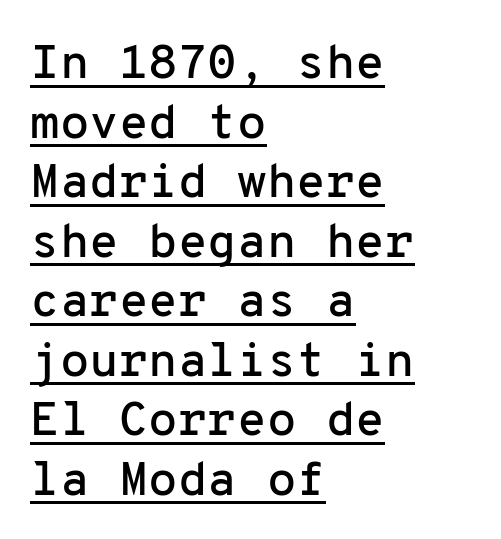
Q: Is the text italic (slanted)? A: No, it is upright.
Q: Is the typeface a serif or a sans-serif typeface? A: Sans-serif.
Q: Is the text underlined? A: Yes.
Q: How is the paragraph aligned? A: Left-aligned.
Q: Is the spacing between letters normal or unusually wide? A: Normal.
Q: Width (condensed, normal, or wide)? A: Normal.
Q: Stroke contrast? A: Low.
Q: x-height? A: Medium.
Q: Monospaced? A: Yes.
